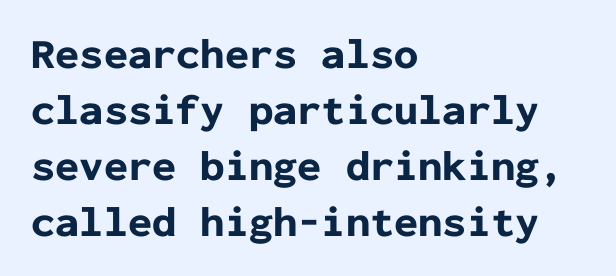
Q: Is the text bold? A: Yes.
Q: Is the text italic (slanted)? A: No, it is upright.
Q: Is the typeface a serif or a sans-serif typeface? A: Sans-serif.
Q: Is the text underlined? A: No.
Q: How is the paragraph aligned? A: Left-aligned.
Q: Is the spacing between letters normal or unusually wide? A: Normal.
Q: Is the spacing between lines tight, normal or loose? A: Normal.
Q: Width (condensed, normal, or wide)? A: Normal.
Q: Stroke contrast? A: Low.
Q: x-height? A: Medium.
Q: Monospaced? A: Yes.
